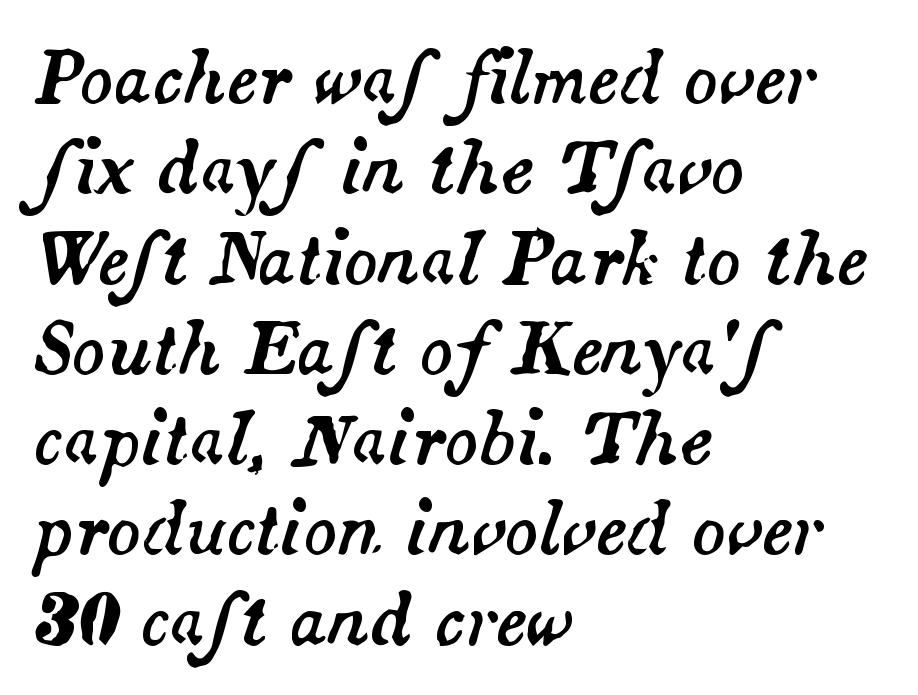
{"italic": "yes", "lean": "right", "slant_degrees": 14, "width": "normal", "stroke_contrast": "medium", "x_height": "small", "monospaced": "no", "underline": "no", "align": "left", "line_spacing": "normal", "line_spacing_ratio": 1.29, "letter_spacing": "normal", "letter_spacing_em": 0.0, "glyph_px": 70}
